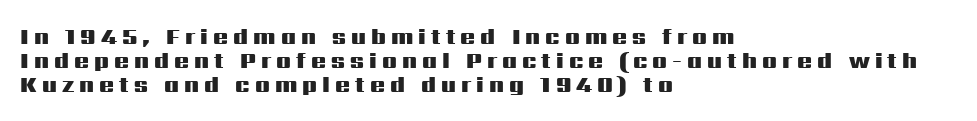
The image shows 22 px bold type, upright; set left-aligned, tight line spacing (1.1x), unusually wide letter spacing (+0.23 em), not underlined.
